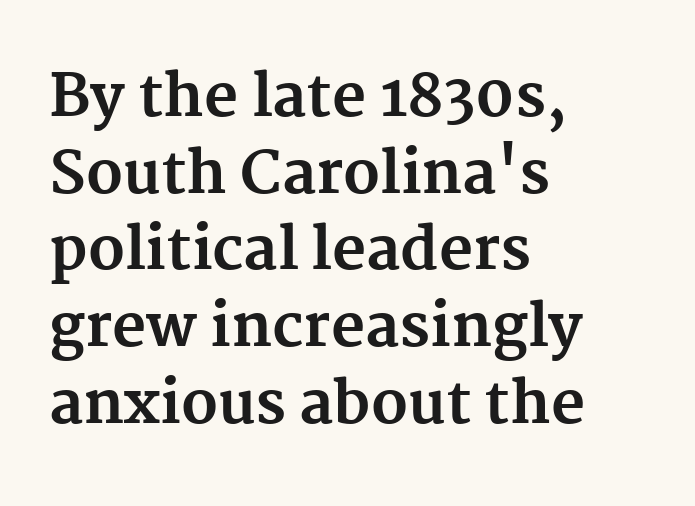
In terms of letterform style, serifs are clearly present. Leftover space on each line is placed entirely after the last word. Posture: upright roman. The passage shown is not underscored anywhere.
